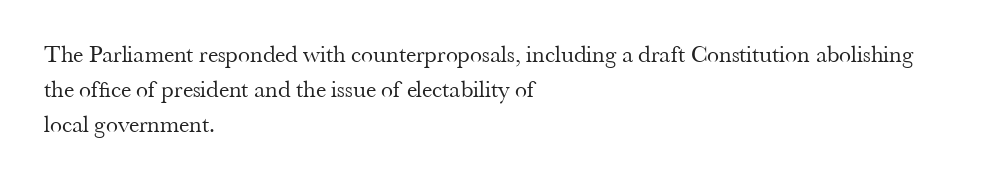
{"italic": "no", "bold": "no", "underline": "no", "align": "left", "line_spacing": "normal", "line_spacing_ratio": 1.46, "letter_spacing": "normal", "letter_spacing_em": 0.0, "glyph_px": 24}
